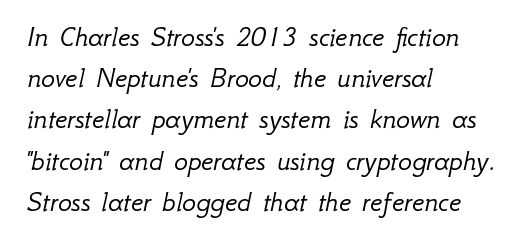
Each letter keeps its own natural width here, so spacing adapts to shape. Evenly set lines give the paragraph a standard silhouette. The typesetter chose a ragged-right arrangement here. In terms of posture, this sample is oblique.
